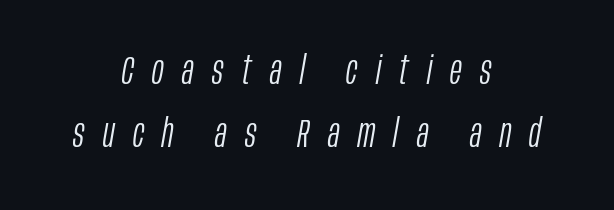
Stems here are at most as thick as an everyday book face. The lines in this sample share a center point and differ in where they start and stop. The rendering applies a slant to the glyphs. Type without underlining. Compared with typical body copy, the letter spacing here is much looser. The rendering uses natural spacing where letterforms have individual widths.
